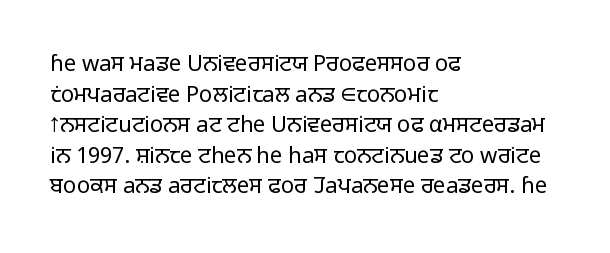
The image shows 22 px text type, upright; set left-aligned, normal line spacing (1.39x), normal letter spacing, not underlined.
